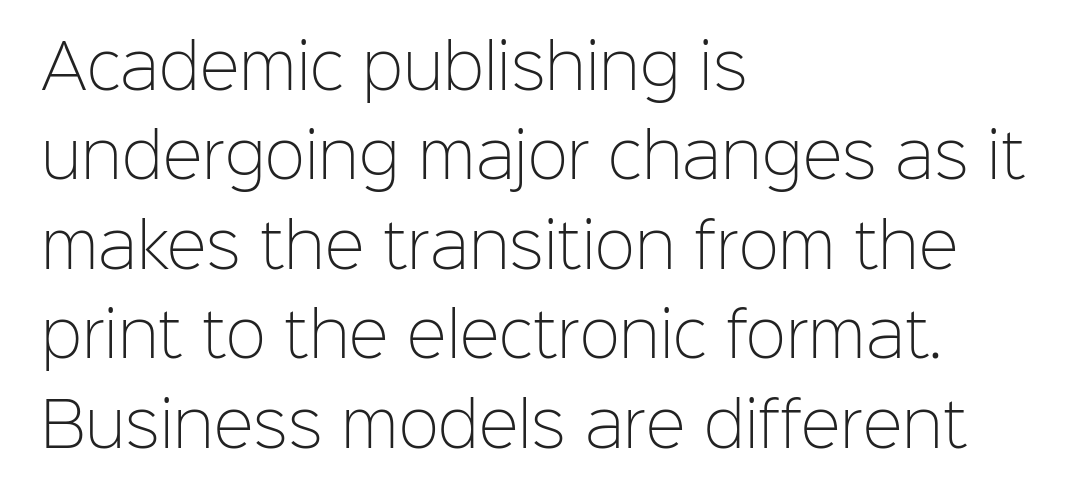
{"serif": "no", "italic": "no", "bold": "no", "weight": "light", "width": "normal", "stroke_contrast": "low", "x_height": "medium", "monospaced": "no", "underline": "no", "align": "left", "line_spacing": "normal", "line_spacing_ratio": 1.49, "letter_spacing": "normal", "letter_spacing_em": 0.0, "glyph_px": 60}
